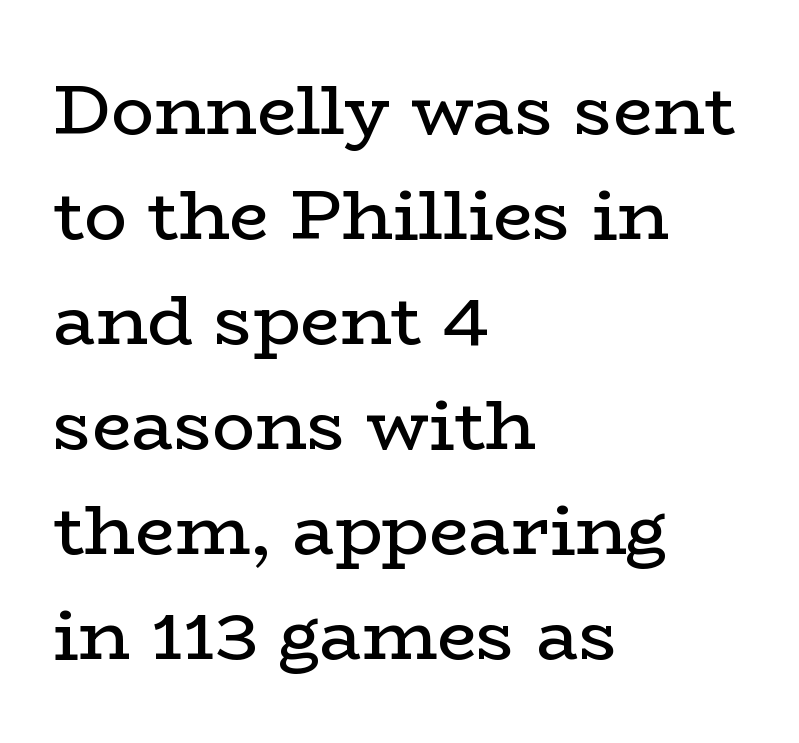
Q: Is the text bold? A: No.
Q: Is the text italic (slanted)? A: No, it is upright.
Q: Is the typeface a serif or a sans-serif typeface? A: Serif.
Q: Is the text underlined? A: No.
Q: How is the paragraph aligned? A: Left-aligned.
Q: Is the spacing between letters normal or unusually wide? A: Normal.
Q: Is the spacing between lines tight, normal or loose? A: Normal.
Q: Width (condensed, normal, or wide)? A: Wide.
Q: Stroke contrast? A: Low.
Q: x-height? A: Medium.
Q: Monospaced? A: No.
